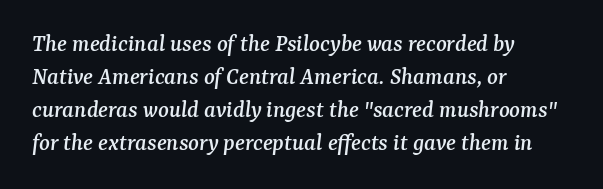
{"italic": "yes", "lean": "right", "slant_degrees": 7, "underline": "no", "align": "left", "line_spacing": "normal", "line_spacing_ratio": 1.32, "letter_spacing": "normal", "letter_spacing_em": 0.0, "glyph_px": 25}
